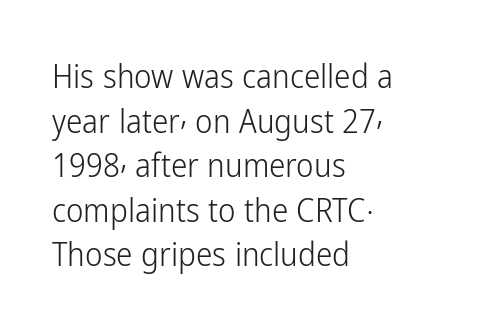
{"serif": "no", "italic": "no", "bold": "no", "weight": "light", "width": "condensed", "stroke_contrast": "low", "x_height": "medium", "monospaced": "no", "underline": "no", "align": "left", "line_spacing": "normal", "line_spacing_ratio": 1.35, "letter_spacing": "normal", "letter_spacing_em": 0.0, "glyph_px": 33}
